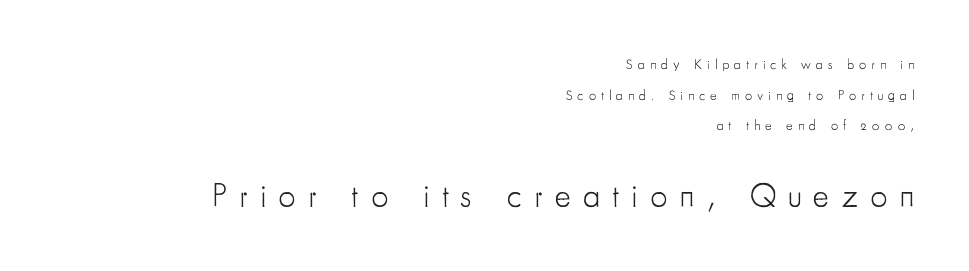
Q: Is the text bold? A: No.
Q: Is the text italic (slanted)? A: No, it is upright.
Q: Is the typeface a serif or a sans-serif typeface? A: Sans-serif.
Q: Is the text underlined? A: No.
Q: How is the paragraph aligned? A: Right-aligned.
Q: Is the spacing between letters normal or unusually wide? A: Unusually wide.
Q: Is the spacing between lines tight, normal or loose? A: Loose.
Q: Which block of text is set in a larger size, the first (top) or the second (bottom)? A: The second (bottom) one.
Q: Width (condensed, normal, or wide)? A: Condensed.
Q: Stroke contrast? A: Low.
Q: x-height? A: Small.
Q: Monospaced? A: No.
